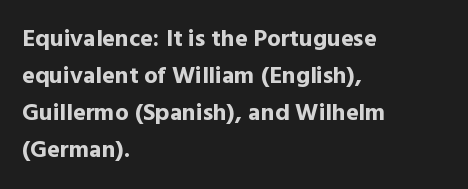
The image shows 24 px bold type, upright; set left-aligned, normal line spacing (1.54x), normal letter spacing, not underlined.
